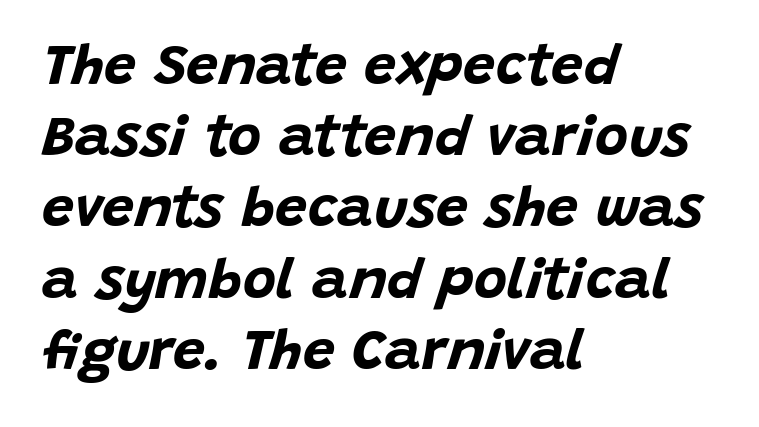
Q: Is the text bold? A: Yes.
Q: Is the text italic (slanted)? A: Yes, it leans right by about 15 degrees.
Q: Is the text underlined? A: No.
Q: How is the paragraph aligned? A: Left-aligned.
Q: Is the spacing between letters normal or unusually wide? A: Normal.
Q: Is the spacing between lines tight, normal or loose? A: Normal.
Q: Width (condensed, normal, or wide)? A: Normal.
Q: Stroke contrast? A: Low.
Q: x-height? A: Large.
Q: Monospaced? A: No.
